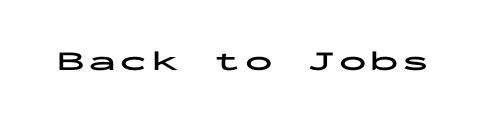
Q: Is the text bold? A: Yes.
Q: Is the text italic (slanted)? A: No, it is upright.
Q: Is the typeface a serif or a sans-serif typeface? A: Sans-serif.
Q: Is the text underlined? A: No.
Q: Width (condensed, normal, or wide)? A: Wide.
Q: Stroke contrast? A: Low.
Q: x-height? A: Medium.
Q: Monospaced? A: Yes.
